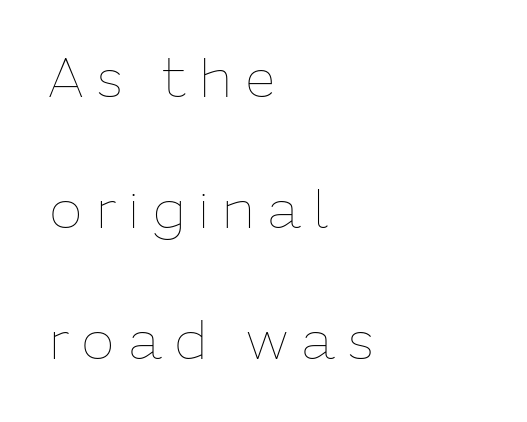
Q: Is the text bold? A: No.
Q: Is the text italic (slanted)? A: No, it is upright.
Q: Is the text underlined? A: No.
Q: How is the paragraph aligned? A: Left-aligned.
Q: Is the spacing between letters normal or unusually wide? A: Unusually wide.
Q: Is the spacing between lines tight, normal or loose? A: Loose.
Q: Width (condensed, normal, or wide)? A: Normal.
Q: Stroke contrast? A: Low.
Q: x-height? A: Medium.
Q: Monospaced? A: No.
